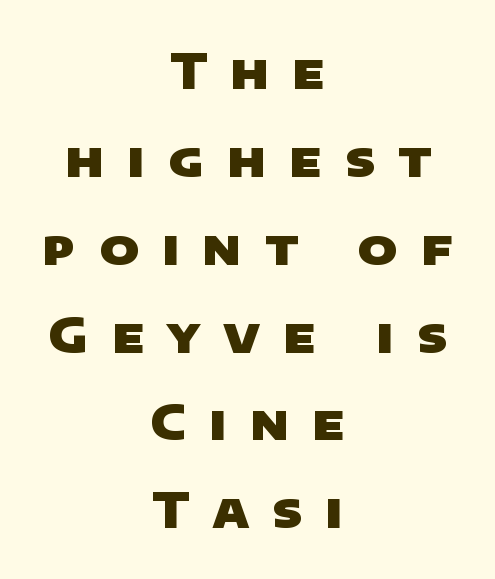
Check where the strokes stop: nothing finishes them off — pure sans. The foot of each line stays bare and open. Glyph-to-glyph distance is far greater than everyday printed text. The paragraph has two soft edges and a firm central axis.
